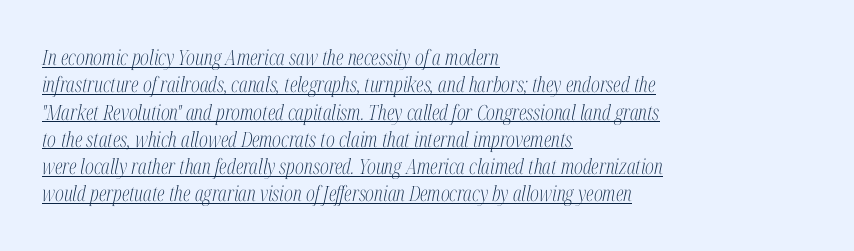
{"italic": "yes", "lean": "right", "slant_degrees": 12, "bold": "no", "underline": "yes", "align": "left", "line_spacing": "normal", "line_spacing_ratio": 1.3, "letter_spacing": "normal", "letter_spacing_em": 0.0, "glyph_px": 21}
